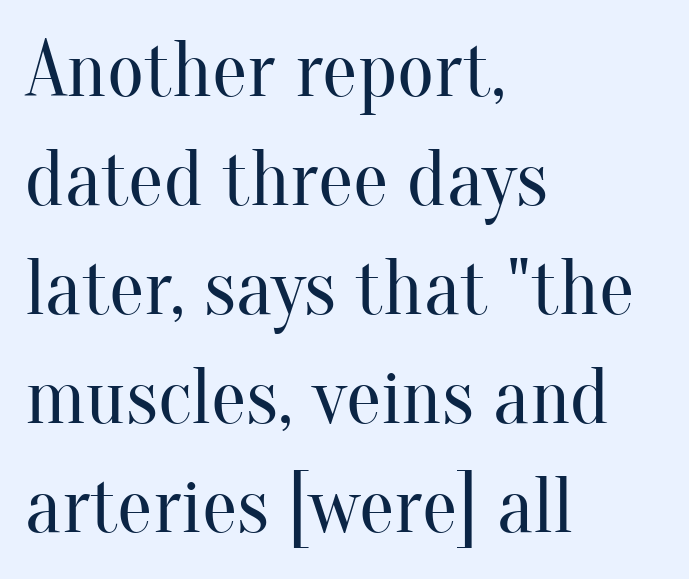
{"serif": "yes", "italic": "no", "bold": "no", "weight": "regular", "width": "normal", "stroke_contrast": "medium", "x_height": "small", "monospaced": "no", "underline": "no", "align": "left", "line_spacing": "normal", "line_spacing_ratio": 1.38, "letter_spacing": "normal", "letter_spacing_em": 0.0, "glyph_px": 79}
